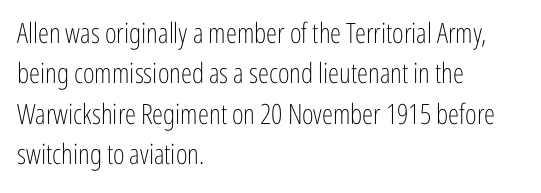
Q: Is the text bold? A: No.
Q: Is the text italic (slanted)? A: No, it is upright.
Q: Is the typeface a serif or a sans-serif typeface? A: Sans-serif.
Q: Is the text underlined? A: No.
Q: How is the paragraph aligned? A: Left-aligned.
Q: Is the spacing between letters normal or unusually wide? A: Normal.
Q: Is the spacing between lines tight, normal or loose? A: Normal.
Q: Width (condensed, normal, or wide)? A: Condensed.
Q: Stroke contrast? A: Low.
Q: x-height? A: Medium.
Q: Monospaced? A: No.
